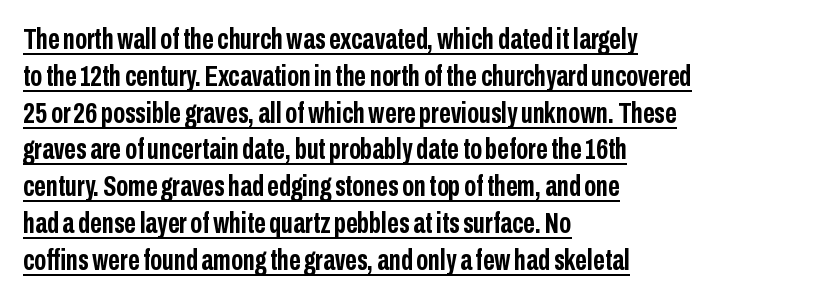
{"serif": "no", "italic": "no", "bold": "yes", "weight": "semibold", "width": "condensed", "stroke_contrast": "low", "x_height": "medium", "monospaced": "no", "underline": "yes", "align": "left", "line_spacing": "normal", "line_spacing_ratio": 1.27, "letter_spacing": "normal", "letter_spacing_em": 0.0, "glyph_px": 29}
